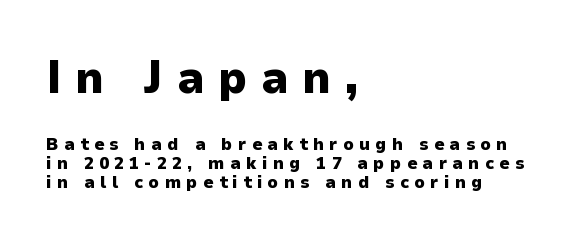
Q: Is the text bold? A: Yes.
Q: Is the text italic (slanted)? A: No, it is upright.
Q: Is the typeface a serif or a sans-serif typeface? A: Sans-serif.
Q: Is the text underlined? A: No.
Q: How is the paragraph aligned? A: Left-aligned.
Q: Is the spacing between letters normal or unusually wide? A: Unusually wide.
Q: Is the spacing between lines tight, normal or loose? A: Tight.
Q: Which block of text is set in a larger size, the first (top) or the second (bottom)? A: The first (top) one.
Q: Width (condensed, normal, or wide)? A: Normal.
Q: Stroke contrast? A: Low.
Q: x-height? A: Medium.
Q: Monospaced? A: No.
